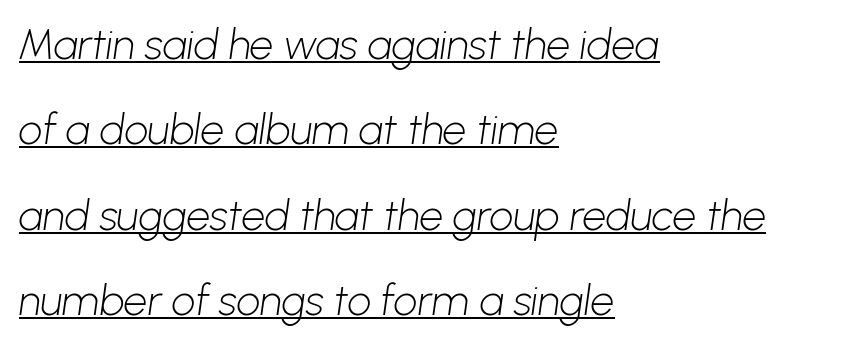
{"serif": "no", "bold": "no", "weight": "light", "width": "normal", "stroke_contrast": "low", "x_height": "medium", "monospaced": "no", "underline": "yes", "align": "left", "line_spacing": "loose", "line_spacing_ratio": 2.03, "letter_spacing": "normal", "letter_spacing_em": 0.0, "glyph_px": 42}
